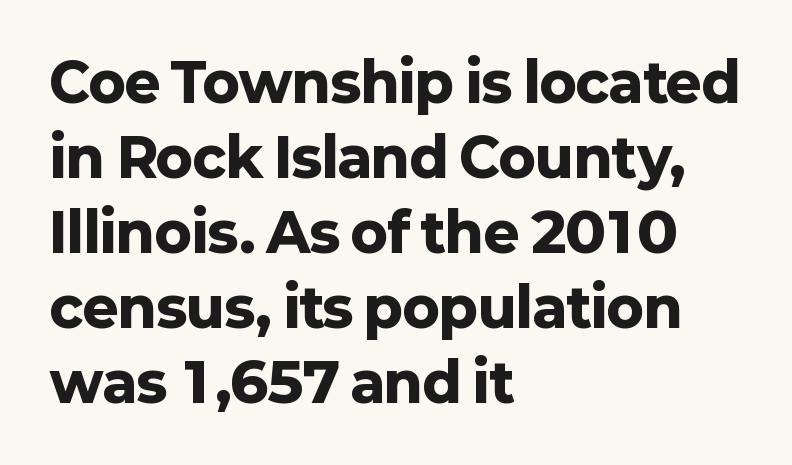
The image shows 54 px heavy sans-serif type, upright; set left-aligned, normal line spacing (1.39x), normal letter spacing, not underlined; low stroke contrast and a medium x-height.
